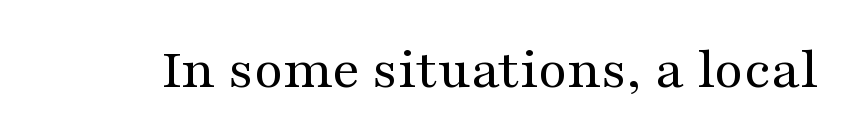
Q: Is the text bold? A: No.
Q: Is the text italic (slanted)? A: No, it is upright.
Q: Is the typeface a serif or a sans-serif typeface? A: Serif.
Q: Is the text underlined? A: No.
Q: Is the spacing between letters normal or unusually wide? A: Normal.
Q: Width (condensed, normal, or wide)? A: Wide.
Q: Stroke contrast? A: Medium.
Q: x-height? A: Medium.
Q: Monospaced? A: No.
